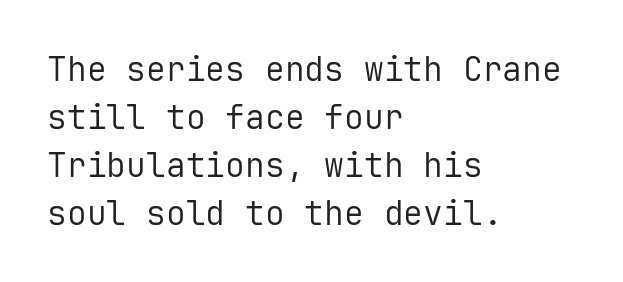
Q: Is the text bold? A: No.
Q: Is the text italic (slanted)? A: No, it is upright.
Q: Is the typeface a serif or a sans-serif typeface? A: Sans-serif.
Q: Is the text underlined? A: No.
Q: How is the paragraph aligned? A: Left-aligned.
Q: Is the spacing between letters normal or unusually wide? A: Normal.
Q: Is the spacing between lines tight, normal or loose? A: Normal.
Q: Width (condensed, normal, or wide)? A: Normal.
Q: Stroke contrast? A: Low.
Q: x-height? A: Medium.
Q: Monospaced? A: Yes.
